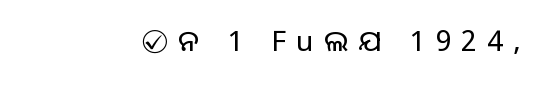
Nothing sits at the stroke ends, so this counts as sans-serif. Weight class: somewhere from thin through regular. This sample has the flowing, uneven cadence of proportional lettering. Unlike italic type, these characters show no tilt at all. Characters follow at a spacing far wider than the type designer built in.
